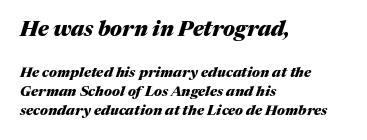
Notice how the stems are inclined rather than vertical — that's the hallmark of italics. The paragraph has a hard left edge and a soft right edge. The passage shown begins with its larger block and ends with its smaller one. The font is running at its bold setting. Beneath every word, the page is bare. This block has exactly the height ordinary leading produces.
